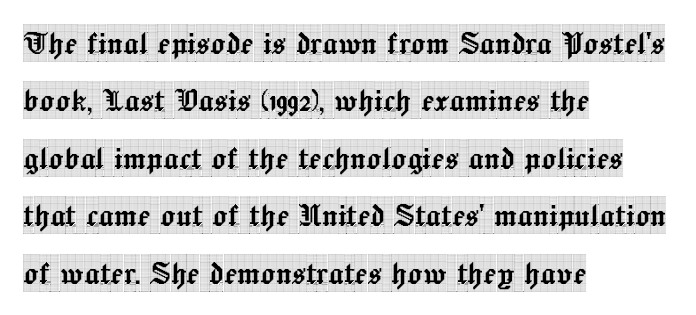
Looks like regular typesetting: each glyph gets only the width it needs. The paragraph shown leans on its left margin. Regarding leading, the lines here are spaced in the standard way. Tracking here is standard; glyphs follow each other at the usual distance. Serifs: yes, visible at the terminals of the letterforms.
